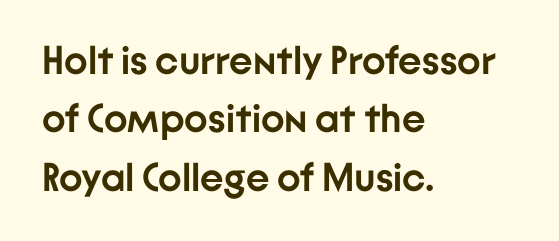
The image shows 40 px semibold sans-serif type, upright; set left-aligned, normal line spacing (1.46x), normal letter spacing, not underlined; low stroke contrast and a medium x-height.
